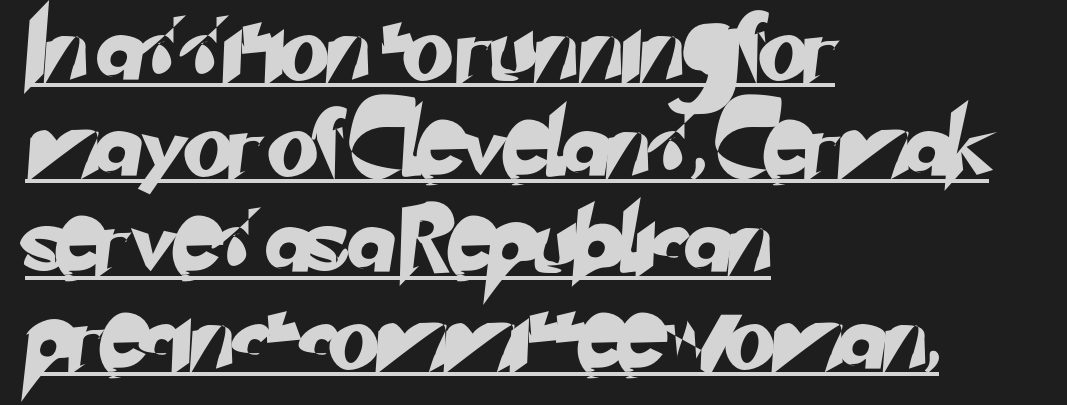
Q: Is the typeface a serif or a sans-serif typeface? A: Sans-serif.
Q: Is the text underlined? A: Yes.
Q: How is the paragraph aligned? A: Left-aligned.
Q: Is the spacing between letters normal or unusually wide? A: Normal.
Q: Is the spacing between lines tight, normal or loose? A: Normal.
Q: Width (condensed, normal, or wide)? A: Normal.
Q: Stroke contrast? A: Low.
Q: x-height? A: Small.
Q: Monospaced? A: No.
